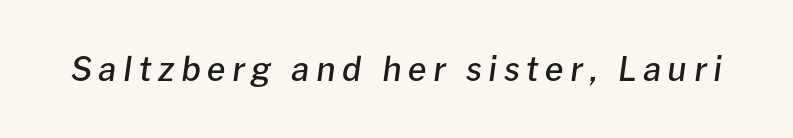
Q: Is the text bold? A: Semi-bold.
Q: Is the text italic (slanted)? A: Yes, it leans right by about 8 degrees.
Q: Is the text underlined? A: No.
Q: Is the spacing between letters normal or unusually wide? A: Unusually wide.
Q: Width (condensed, normal, or wide)? A: Normal.
Q: Stroke contrast? A: Low.
Q: x-height? A: Medium.
Q: Monospaced? A: No.
